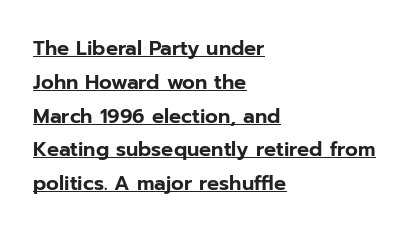
The image shows 20 px text type, upright; set left-aligned, normal line spacing (1.69x), normal letter spacing, underlined.
